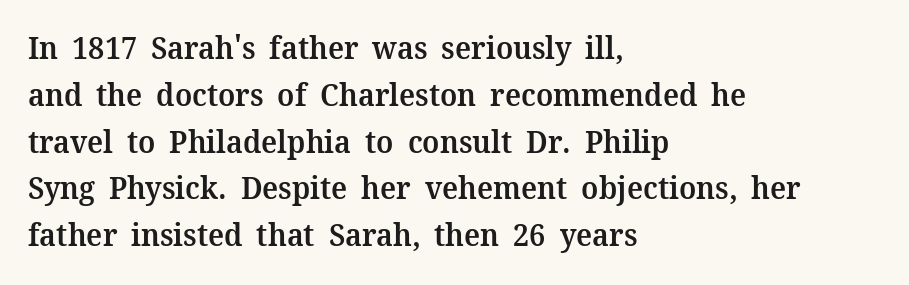
The rag falls on the right side of this text block. Honestly, the row spacing looks completely unremarkable. The type family on display is of the serif kind. A typesetter would call this proportional, since set widths differ per character.
